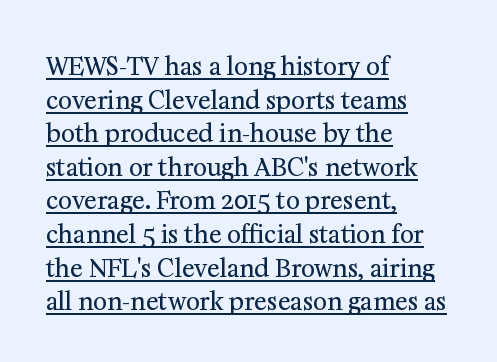
The image shows 24 px text type, upright; set left-aligned, normal line spacing (1.4x), normal letter spacing, underlined.
